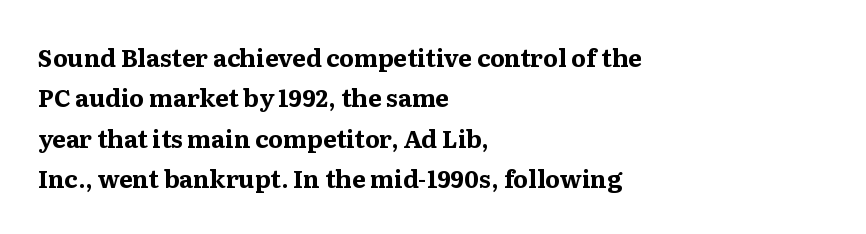
Students, observe: this is what conventionally led text looks like. If you drew a ruler down the left edge, every line would touch it. Thick stems and heavy bowls — unmistakably bold. The face used here is rendered with its standard letterfit. Nobody drew a line under any word here. If you drew a line through each stem, it would be perfectly vertical.
